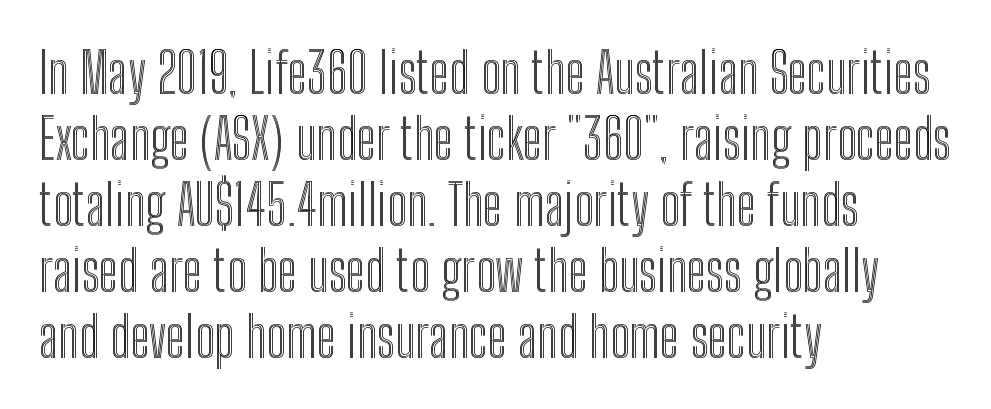
The specimen reads as upright at a glance. Look at the tracking — it's just the regular setting, nothing added. Caption: multi-line text, flush left, ragged right. The strip under each line holds only bare page. Note the varied advance widths — an 'i' is clearly narrower than an 'm'.
